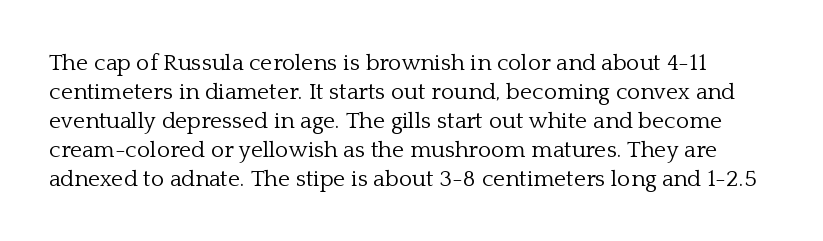
The image shows 23 px text type, upright; set normal line spacing (1.26x), normal letter spacing, not underlined.
